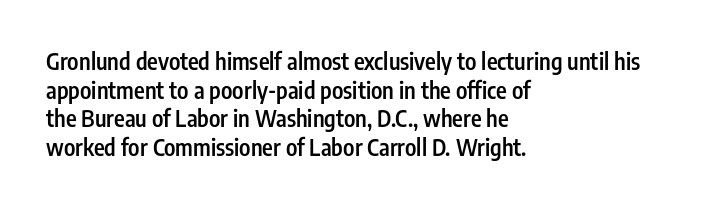
The specimen omits any rule beneath the text block's lines. The type sits square on the baseline with zero lean. This block has exactly the height ordinary leading produces. Does extra space separate the letters? No, they use regular spacing.
